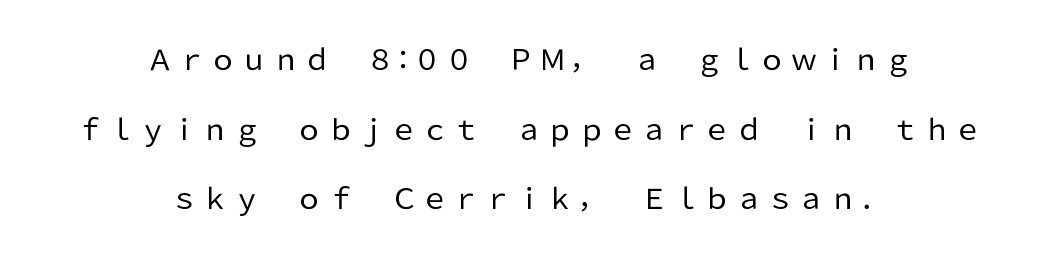
Q: Is the text bold? A: No.
Q: Is the text italic (slanted)? A: No, it is upright.
Q: Is the typeface a serif or a sans-serif typeface? A: Sans-serif.
Q: Is the text underlined? A: No.
Q: How is the paragraph aligned? A: Centered.
Q: Is the spacing between lines tight, normal or loose? A: Loose.
Q: Width (condensed, normal, or wide)? A: Normal.
Q: Stroke contrast? A: Low.
Q: x-height? A: Medium.
Q: Monospaced? A: No.
